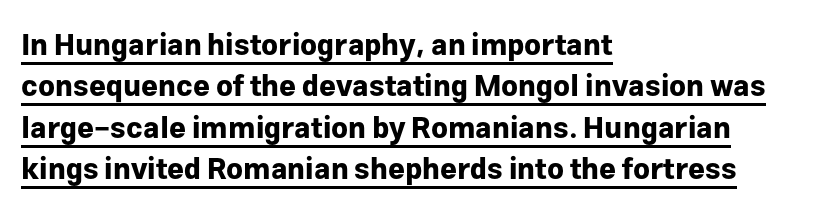
The image shows 29 px bold sans-serif type, upright; set left-aligned, normal line spacing (1.43x), normal letter spacing, underlined; low stroke contrast and a medium x-height.
